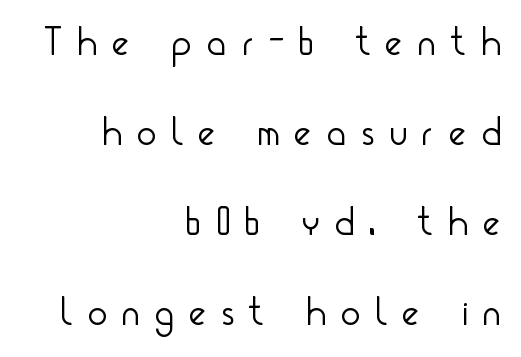
This sample has the flowing, uneven cadence of proportional lettering. Examine the stroke ends and you'll find no serifs. Ordinary non-slanted type is in use. The vertical gap from one line to the next is large. Line ends are locked; line starts wander. The letterforms stand isolated, each surrounded by extra space.
